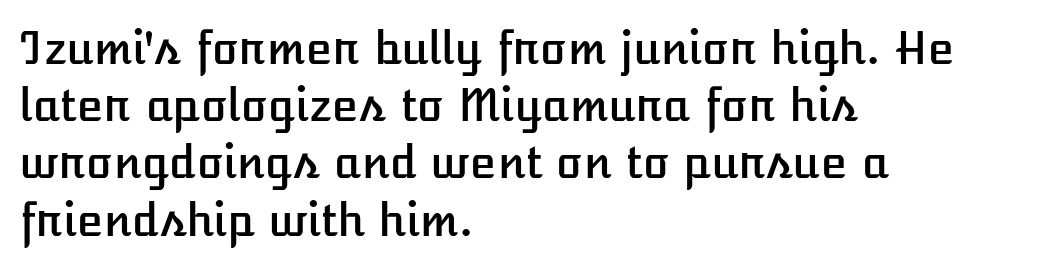
Q: Is the text italic (slanted)? A: No, it is upright.
Q: Is the text underlined? A: No.
Q: How is the paragraph aligned? A: Left-aligned.
Q: Is the spacing between letters normal or unusually wide? A: Normal.
Q: Is the spacing between lines tight, normal or loose? A: Normal.
Q: Width (condensed, normal, or wide)? A: Normal.
Q: Stroke contrast? A: Low.
Q: x-height? A: Medium.
Q: Monospaced? A: No.
